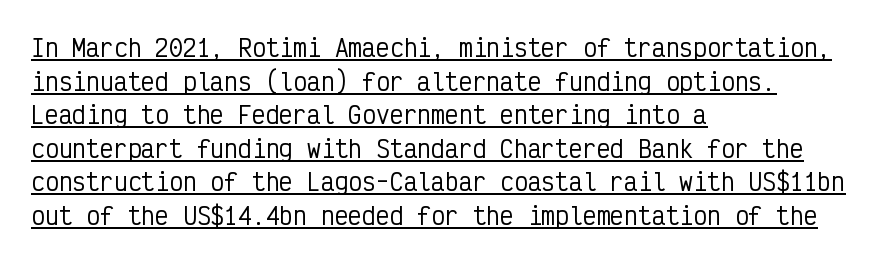
{"italic": "no", "underline": "yes", "align": "left", "line_spacing": "normal", "line_spacing_ratio": 1.46, "letter_spacing": "normal", "letter_spacing_em": 0.0, "glyph_px": 23}
